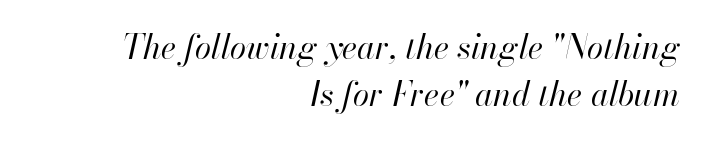
Q: Is the text bold? A: No.
Q: Is the text italic (slanted)? A: Yes, it leans right by about 13 degrees.
Q: Is the text underlined? A: No.
Q: How is the paragraph aligned? A: Right-aligned.
Q: Is the spacing between letters normal or unusually wide? A: Normal.
Q: Is the spacing between lines tight, normal or loose? A: Normal.
Q: Width (condensed, normal, or wide)? A: Normal.
Q: Stroke contrast? A: High.
Q: x-height? A: Small.
Q: Monospaced? A: No.
